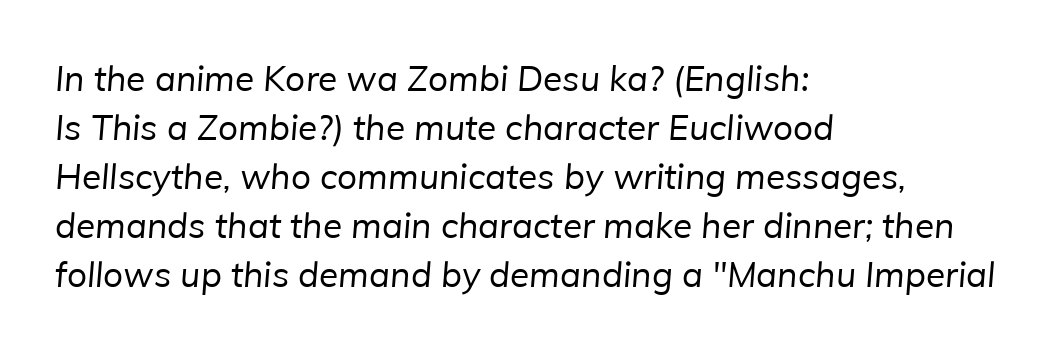
A sans-serif font was chosen for this passage. Looks like regular typesetting: each glyph gets only the width it needs. These lines sit exactly where default settings would place them. Bold? No — there's no thickening of the strokes. The text block is weighted toward the left margin, trailing off unevenly rightward. There is no visible air inserted between adjacent glyphs.
